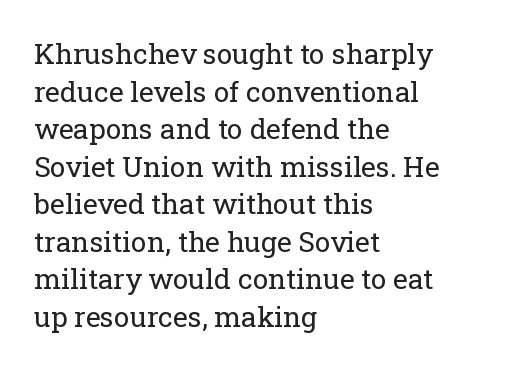
The image shows 28 px regular-weight serif type, upright; set left-aligned, normal line spacing (1.34x), normal letter spacing, not underlined; low stroke contrast and a medium x-height.
